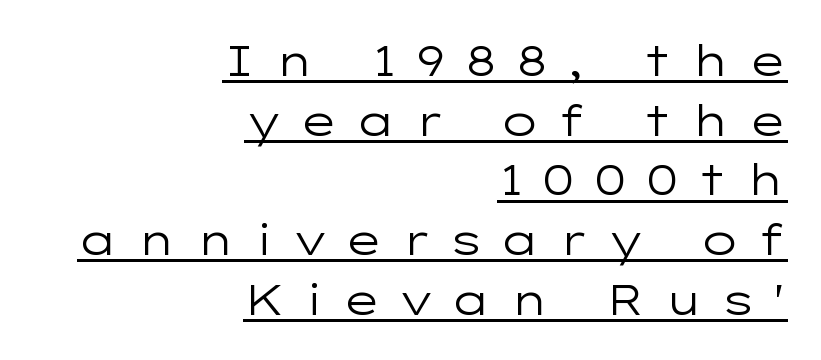
Weight: regular or lighter. The type family on display is of the sans-serif kind. These lines are set flush right with a ragged left edge. No italicization has been applied; the sample stays upright. Quick note: interline space is typical. The rendering uses natural spacing where letterforms have individual widths.
